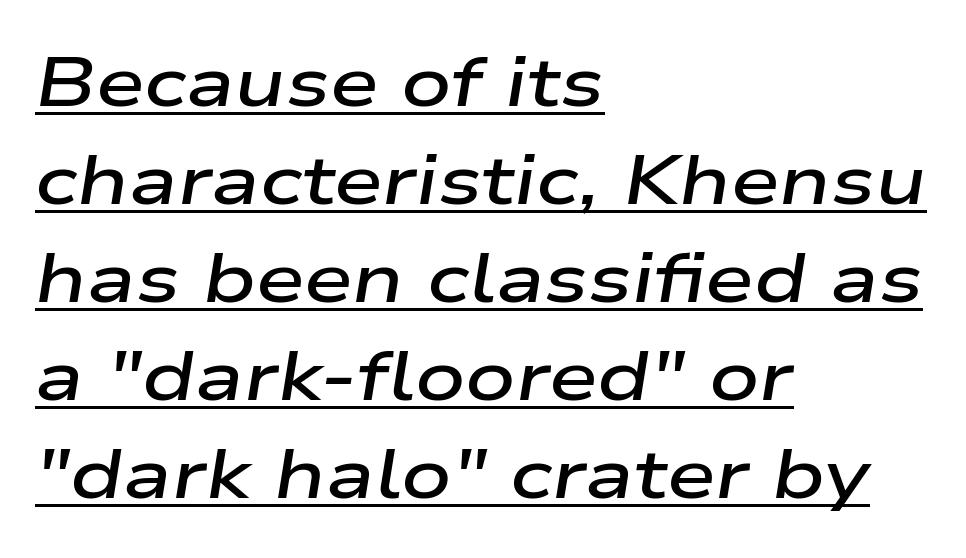
The image shows 70 px semibold, wide type, italic (leaning right); set left-aligned, normal line spacing (1.4x), normal letter spacing, underlined; low stroke contrast and a medium x-height.
